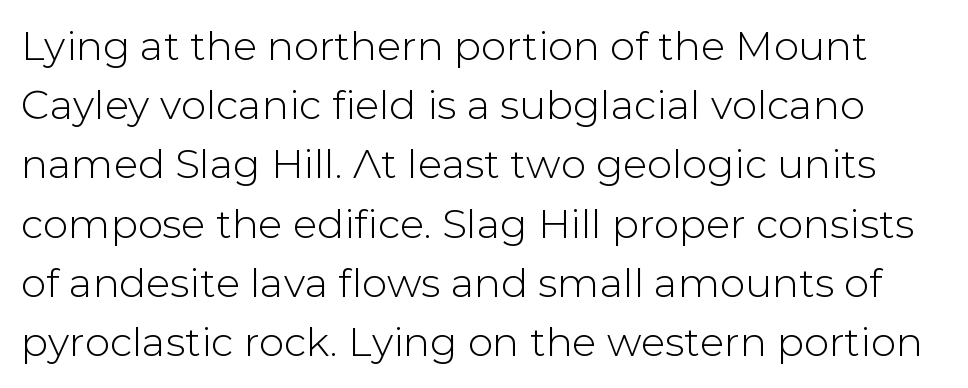
{"serif": "no", "italic": "no", "width": "normal", "stroke_contrast": "low", "x_height": "medium", "monospaced": "no", "underline": "no", "line_spacing": "normal", "line_spacing_ratio": 1.48, "letter_spacing": "normal", "letter_spacing_em": 0.0, "glyph_px": 40}
